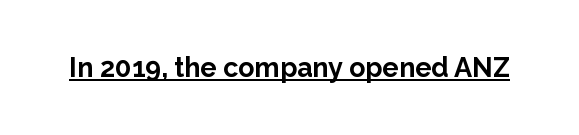
The image shows 27 px bold type, upright; set normal letter spacing, underlined.
